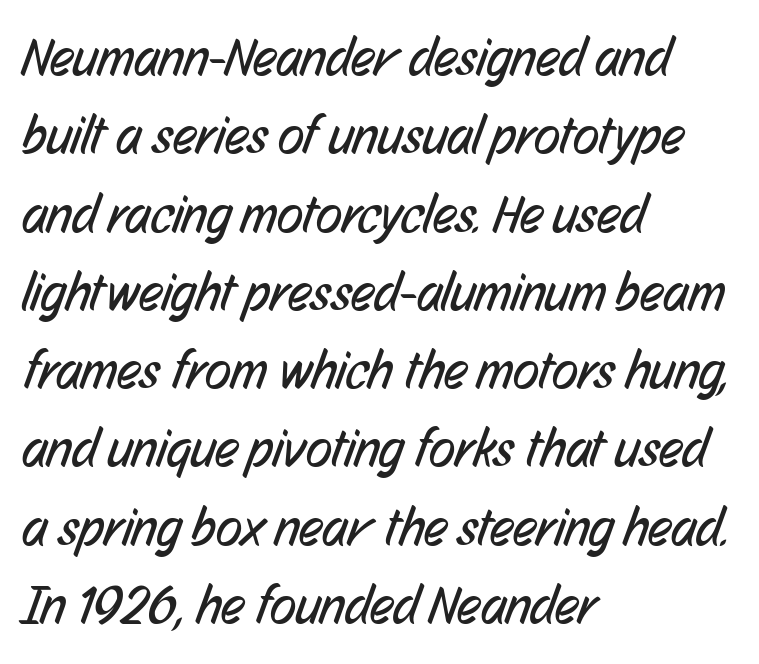
Varying glyph widths throughout — classic text-font behaviour. Does the type have serifs? No, each stem ends abruptly. Does the copy run flush right? No — it runs flush left. The baseline area is clear. The type is set solid horizontally, with unmodified tracking.
